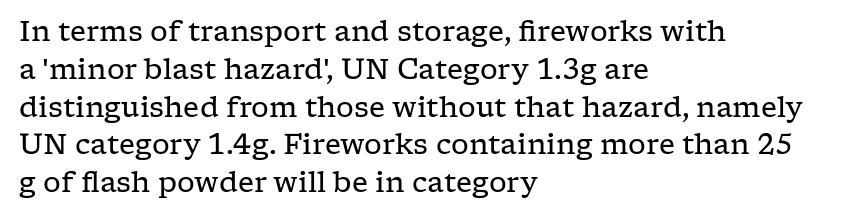
Q: Is the text bold? A: No.
Q: Is the text italic (slanted)? A: No, it is upright.
Q: Is the typeface a serif or a sans-serif typeface? A: Serif.
Q: Is the text underlined? A: No.
Q: How is the paragraph aligned? A: Left-aligned.
Q: Is the spacing between letters normal or unusually wide? A: Normal.
Q: Is the spacing between lines tight, normal or loose? A: Normal.
Q: Width (condensed, normal, or wide)? A: Wide.
Q: Stroke contrast? A: Low.
Q: x-height? A: Medium.
Q: Monospaced? A: No.
